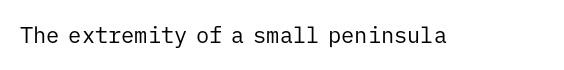
The space directly below the letters is spotless. Quick note: not italic, upright. The line texture is even and compact thanks to regular tracking. These glyphs show unthickened strokes, regular width or finer.
